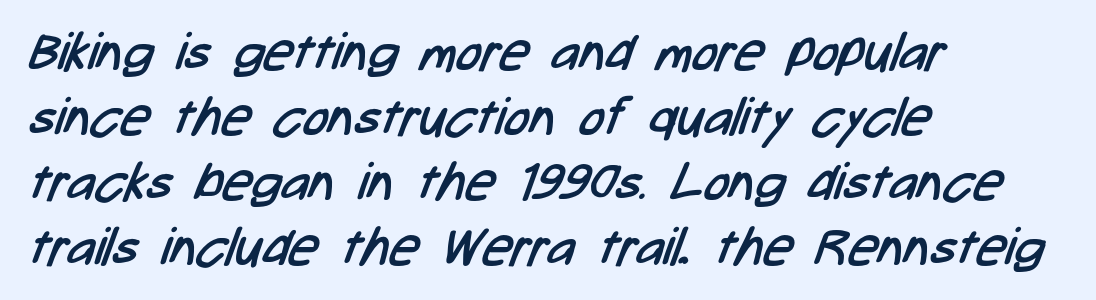
Q: Is the text bold? A: No.
Q: Is the typeface a serif or a sans-serif typeface? A: Sans-serif.
Q: Is the text underlined? A: No.
Q: How is the paragraph aligned? A: Left-aligned.
Q: Is the spacing between letters normal or unusually wide? A: Normal.
Q: Is the spacing between lines tight, normal or loose? A: Normal.
Q: Width (condensed, normal, or wide)? A: Condensed.
Q: Stroke contrast? A: Low.
Q: x-height? A: Medium.
Q: Monospaced? A: No.
